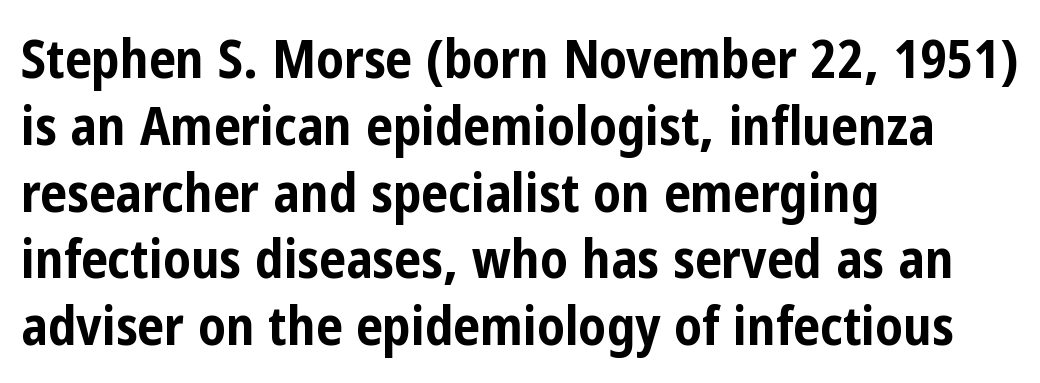
Are there feet on the stems? There aren't — it's a sans. Horizontally, the lines are justified to the leading edge only. Posture: upright roman. The face used here is proportionally spaced, like ordinary book or web type. Short note: letters normally spaced.
